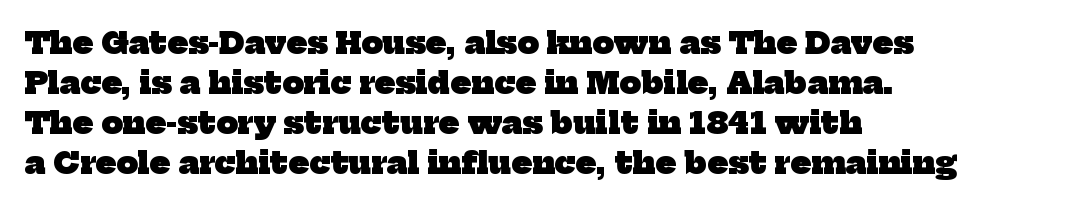
{"serif": "yes", "bold": "yes", "weight": "heavy", "width": "normal", "stroke_contrast": "low", "x_height": "medium", "monospaced": "no", "underline": "no", "align": "left", "line_spacing": "normal", "line_spacing_ratio": 1.33, "letter_spacing": "normal", "letter_spacing_em": 0.0, "glyph_px": 30}
